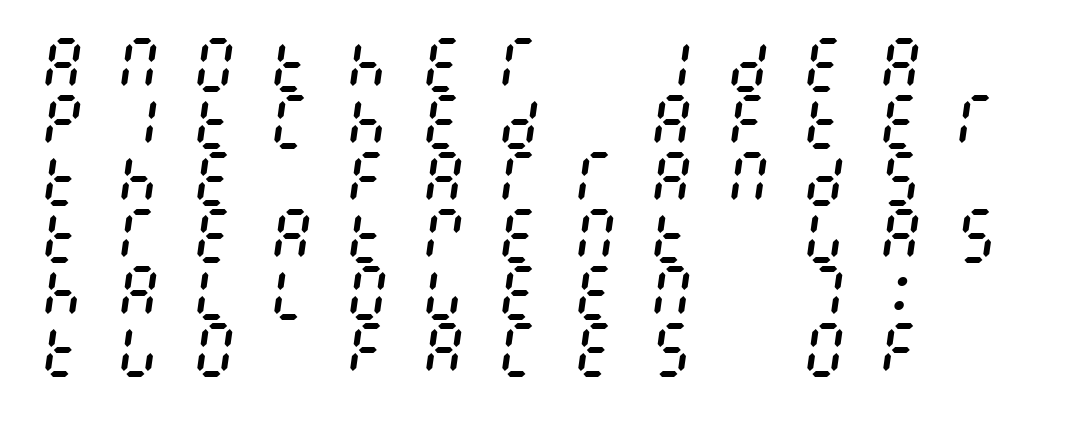
Q: Is the text bold? A: No.
Q: Is the text italic (slanted)? A: Yes, it leans right by about 8 degrees.
Q: Is the text underlined? A: No.
Q: How is the paragraph aligned? A: Left-aligned.
Q: Is the spacing between letters normal or unusually wide? A: Unusually wide.
Q: Is the spacing between lines tight, normal or loose? A: Tight.
Q: Width (condensed, normal, or wide)? A: Condensed.
Q: Stroke contrast? A: Medium.
Q: x-height? A: Large.
